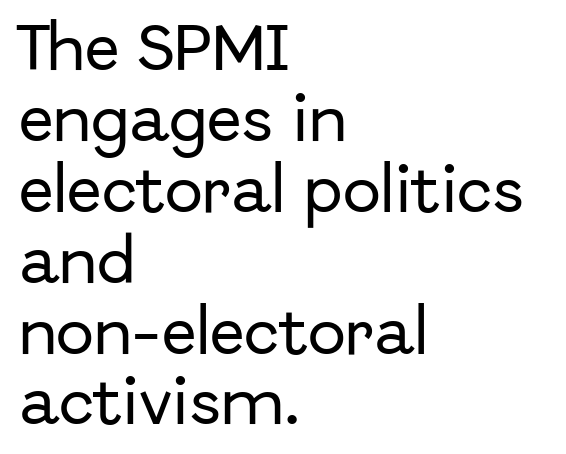
The image shows 51 px sans-serif type, upright; set left-aligned, normal line spacing (1.39x), normal letter spacing, not underlined; low stroke contrast and a medium x-height.
